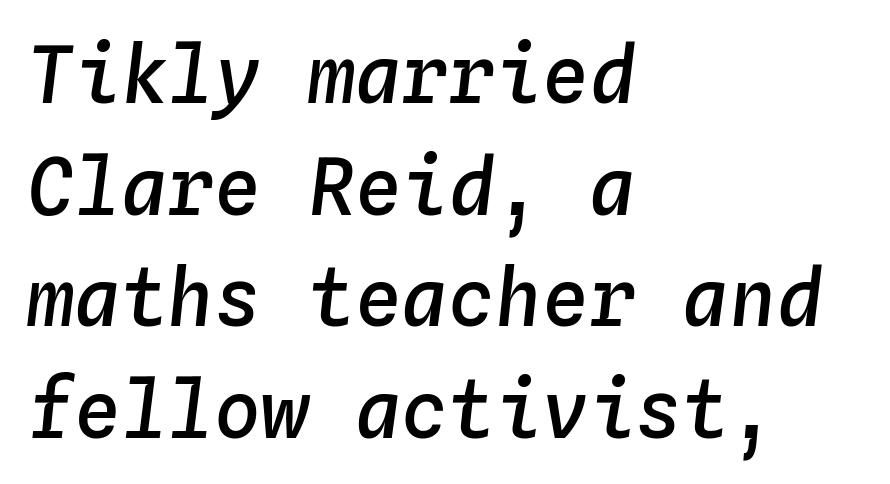
Q: Is the text bold? A: Semi-bold.
Q: Is the text italic (slanted)? A: Yes, it leans right by about 4 degrees.
Q: Is the text underlined? A: No.
Q: How is the paragraph aligned? A: Left-aligned.
Q: Is the spacing between letters normal or unusually wide? A: Normal.
Q: Is the spacing between lines tight, normal or loose? A: Normal.
Q: Width (condensed, normal, or wide)? A: Normal.
Q: Stroke contrast? A: Low.
Q: x-height? A: Medium.
Q: Monospaced? A: Yes.
